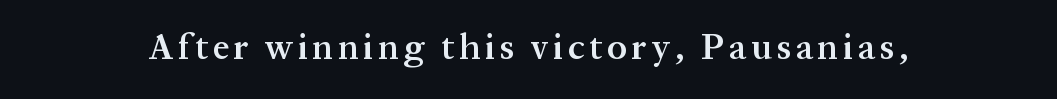
A bit beefed up — I'd call it semibold rather than bold. Words float on clear page, feet unadorned. Unlike italic type, these characters show no tilt at all. Are there feet on the stems? There are — it's a serif. The letters advance in unequal steps, a hallmark of proportional type.
